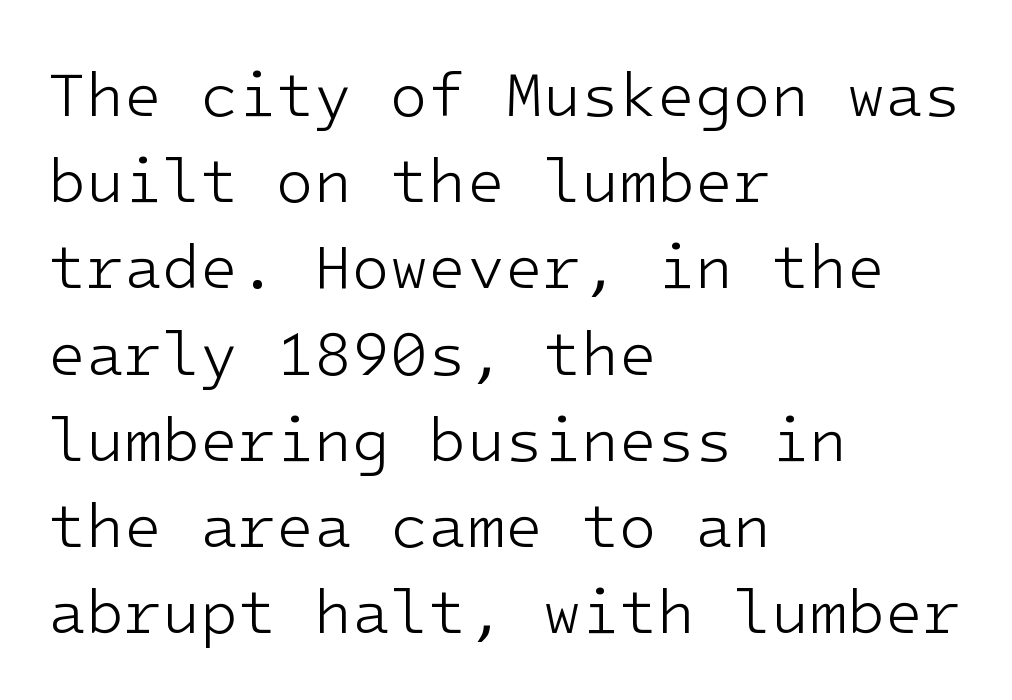
{"serif": "no", "italic": "no", "bold": "no", "weight": "light", "width": "normal", "stroke_contrast": "low", "x_height": "medium", "underline": "no", "align": "left", "line_spacing": "normal", "line_spacing_ratio": 1.39, "letter_spacing": "normal", "letter_spacing_em": 0.0, "glyph_px": 62}
